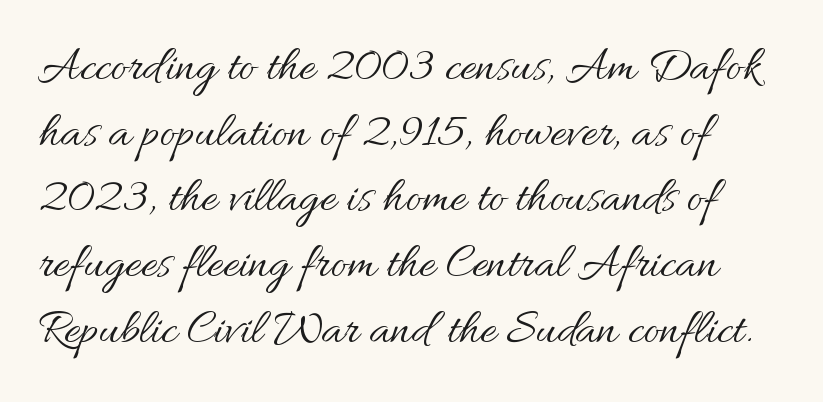
The image shows 49 px regular-weight type; set left-aligned, normal line spacing (1.34x), normal letter spacing, not underlined; medium stroke contrast and a small x-height.
